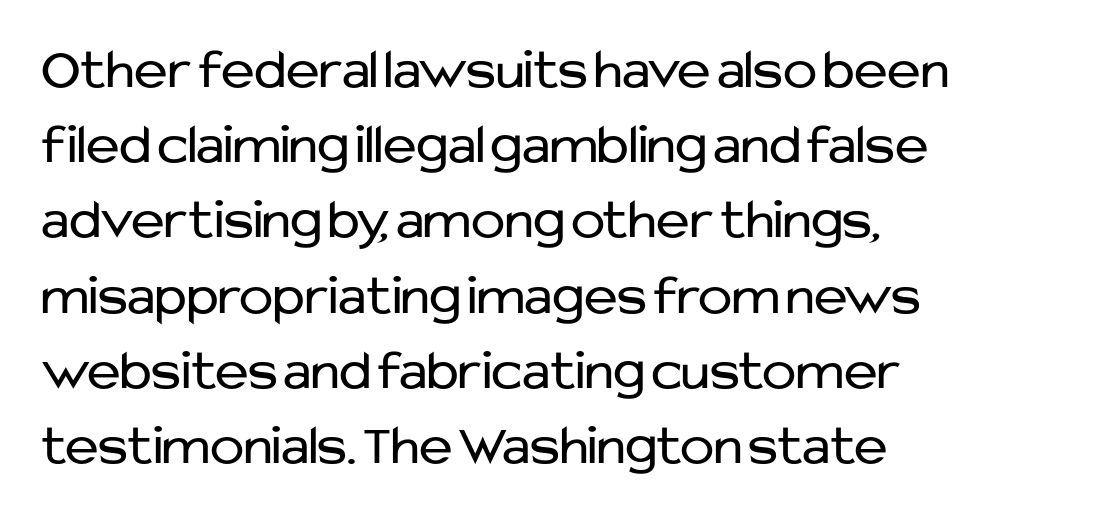
{"serif": "no", "italic": "no", "bold": "no", "weight": "regular", "width": "normal", "stroke_contrast": "low", "x_height": "medium", "monospaced": "no", "underline": "no", "align": "left", "line_spacing": "normal", "line_spacing_ratio": 1.32, "letter_spacing": "normal", "letter_spacing_em": 0.0, "glyph_px": 57}
